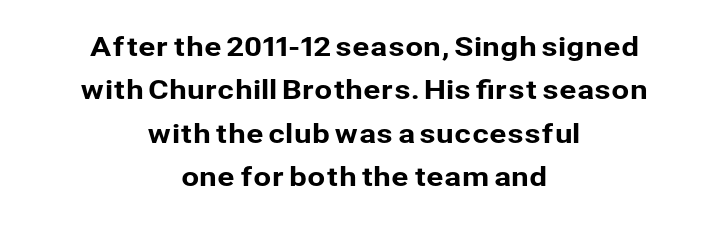
The image shows 26 px text type, upright; set centered, normal line spacing (1.67x), normal letter spacing, not underlined.
